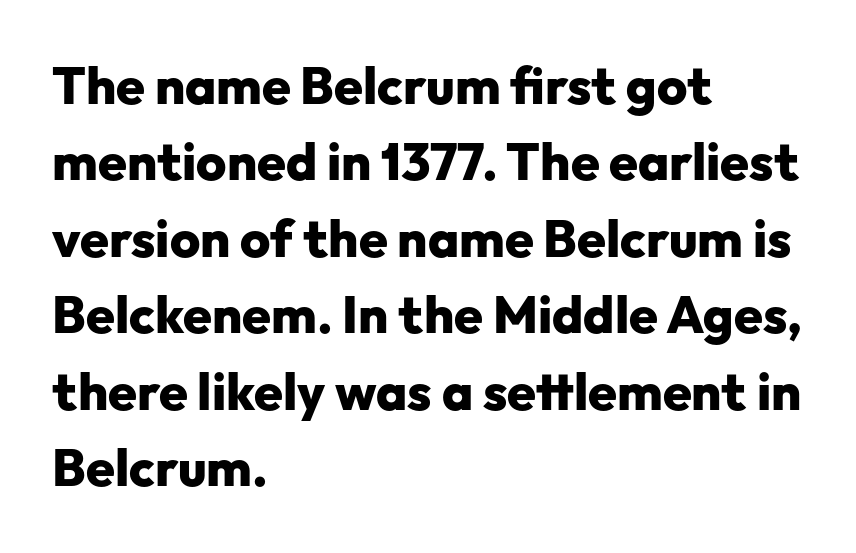
{"serif": "no", "italic": "no", "bold": "yes", "weight": "heavy", "width": "normal", "stroke_contrast": "low", "x_height": "medium", "monospaced": "no", "underline": "no", "align": "left", "line_spacing": "normal", "line_spacing_ratio": 1.47, "letter_spacing": "normal", "letter_spacing_em": 0.0, "glyph_px": 52}
